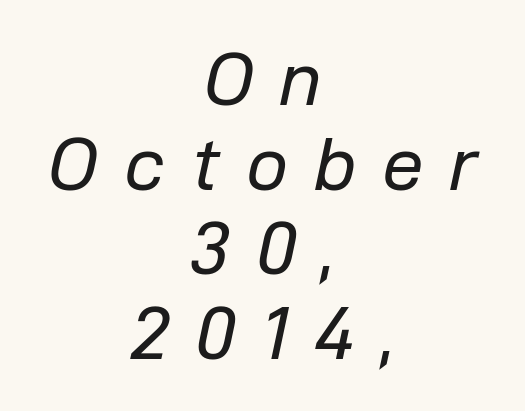
Short and long lines alike share a common midpoint. This sample uses expanded letter spacing, leaving extra air between glyphs. The lines are packed closely together with very little leading. The foot of each line stays bare and open.
